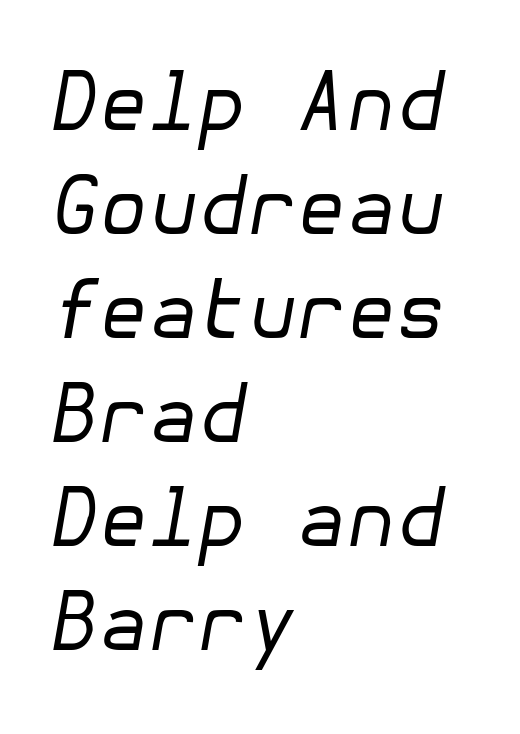
Compared with a centered layout, this one pins lines to the left instead. Is the letter spacing exaggerated? No — it looks like the ordinary default. The weight would be labelled regular, book, light, or lighter still. Regular leading.
